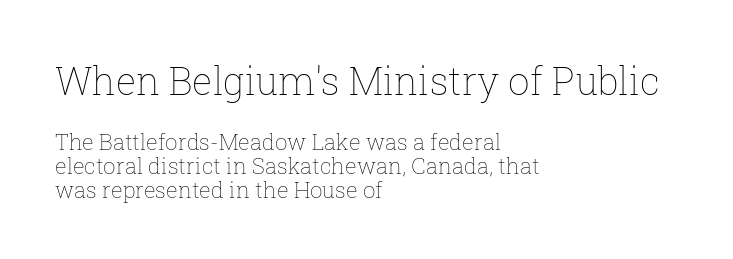
The image shows 38 px thin type, upright; set left-aligned, tight line spacing (1.08x), normal letter spacing, not underlined; the first (top) block is 1.73x larger; low stroke contrast and a medium x-height.
